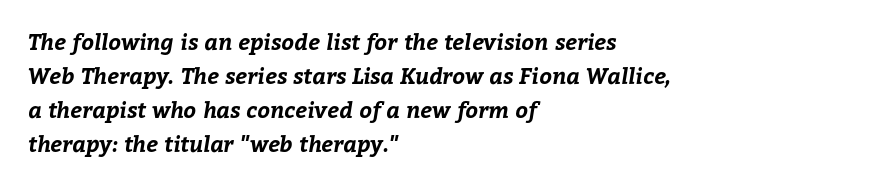
{"bold": "yes", "underline": "no", "align": "left", "line_spacing": "normal", "line_spacing_ratio": 1.55, "letter_spacing": "normal", "letter_spacing_em": 0.0, "glyph_px": 22}
